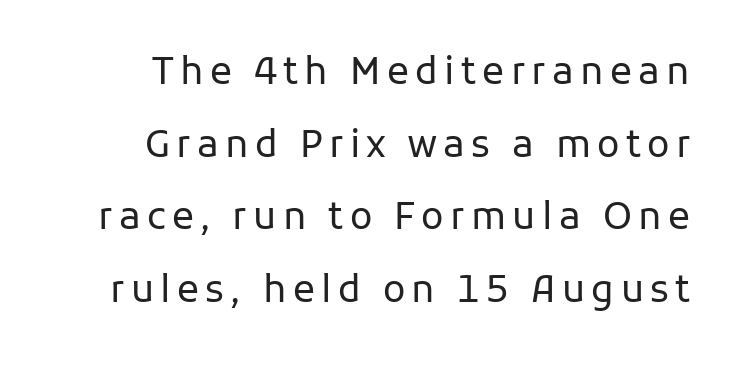
The image shows 37 px regular-weight sans-serif type, upright; set loose line spacing (1.96x), not underlined; low stroke contrast and a medium x-height.
